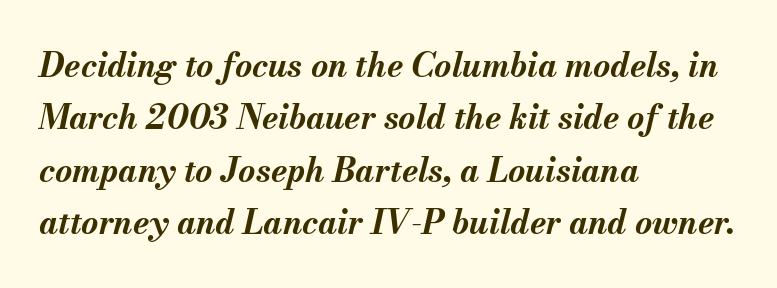
Q: Is the text bold? A: Yes.
Q: Is the text italic (slanted)? A: Yes, it leans right by about 13 degrees.
Q: Is the text underlined? A: No.
Q: How is the paragraph aligned? A: Left-aligned.
Q: Is the spacing between letters normal or unusually wide? A: Normal.
Q: Is the spacing between lines tight, normal or loose? A: Normal.
Q: Width (condensed, normal, or wide)? A: Normal.
Q: Stroke contrast? A: Medium.
Q: x-height? A: Small.
Q: Monospaced? A: No.
